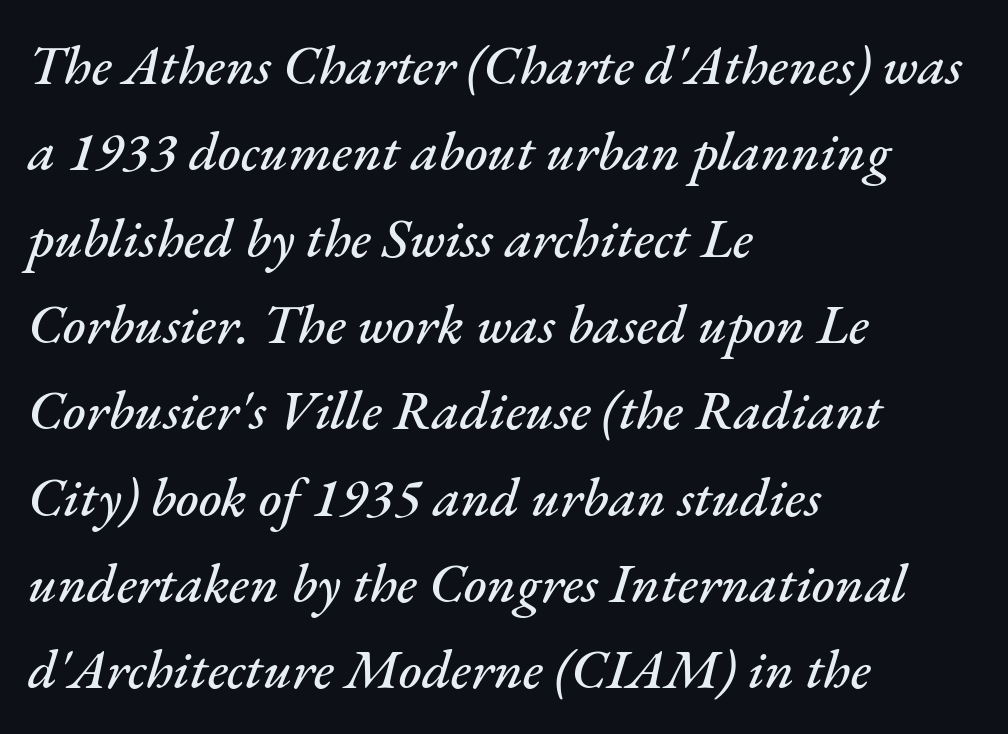
Horizontally, the lines are justified to the leading edge only. The letters are slanted; this is an italic face. Note the varied advance widths — an 'i' is clearly narrower than an 'm'. Between one letter and the next there's only the usual sliver of space.
